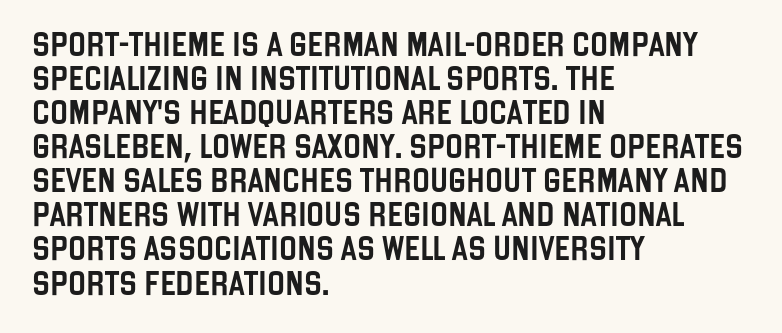
Each word holds together tightly as a unit, with standard inter-letter gaps. Horizontally, the lines are justified to the leading edge only. Check the space under the baseline: it is left empty. Leading matches the norm, producing a regular column.
